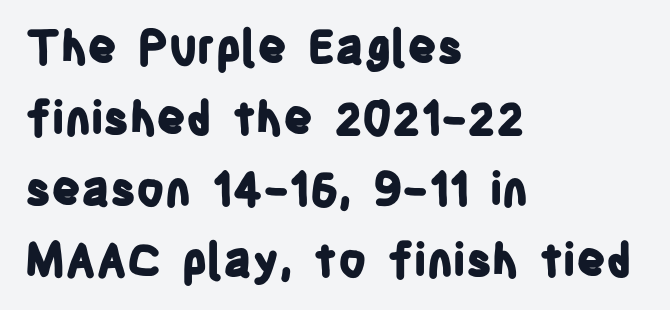
Is there much room between lines? A standard amount, neither cramped nor airy. This rendering employs a face without finishing strokes, i.e., a sans-serif. Proportional: the letters do not fall into vertical columns. Line beginnings align vertically; line endings do not. These lines keep a tight, regular rhythm from letter to letter.
